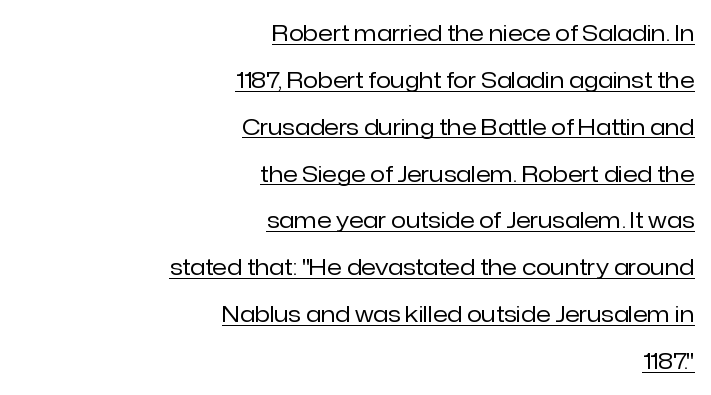
{"italic": "no", "bold": "no", "underline": "yes", "align": "right", "line_spacing": "loose", "line_spacing_ratio": 2.13, "letter_spacing": "normal", "letter_spacing_em": 0.0, "glyph_px": 22}
